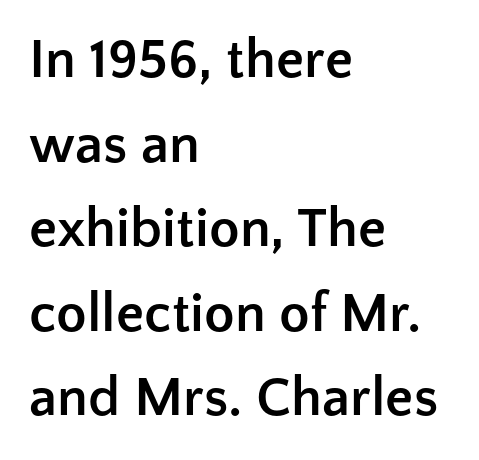
{"serif": "no", "italic": "no", "bold": "yes", "weight": "semibold", "width": "normal", "stroke_contrast": "low", "x_height": "medium", "monospaced": "no", "underline": "no", "align": "left", "line_spacing": "normal", "line_spacing_ratio": 1.51, "letter_spacing": "normal", "letter_spacing_em": 0.0, "glyph_px": 56}
